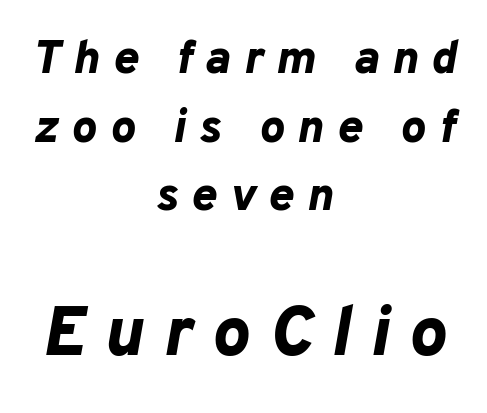
Q: Is the text bold? A: Yes.
Q: Is the text italic (slanted)? A: Yes, it leans right by about 10 degrees.
Q: Is the text underlined? A: No.
Q: How is the paragraph aligned? A: Centered.
Q: Is the spacing between letters normal or unusually wide? A: Unusually wide.
Q: Is the spacing between lines tight, normal or loose? A: Normal.
Q: Which block of text is set in a larger size, the first (top) or the second (bottom)? A: The second (bottom) one.
Q: Width (condensed, normal, or wide)? A: Normal.
Q: Stroke contrast? A: Low.
Q: x-height? A: Medium.
Q: Monospaced? A: No.
